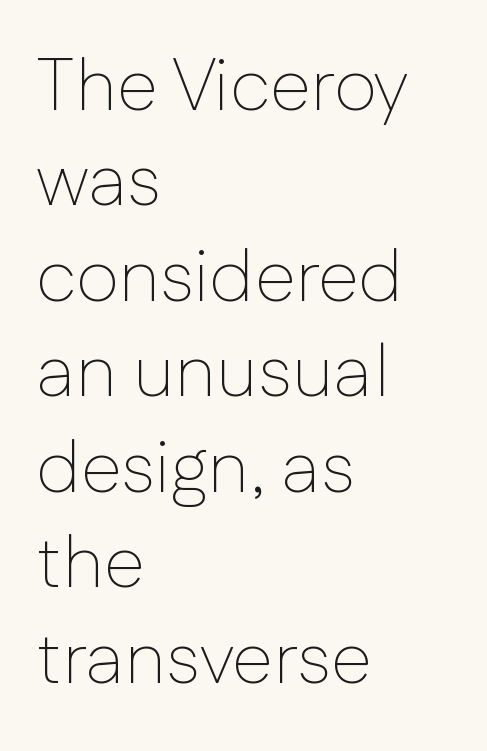
Looks like regular typesetting: each glyph gets only the width it needs. No extra tracking has been applied to these lines. Caption: face not bold, strokes unweighted. Does the type have serifs? No, each stem ends abruptly. The text block is weighted toward the left margin, trailing off unevenly rightward. These lines were composed using upright roman letters.
